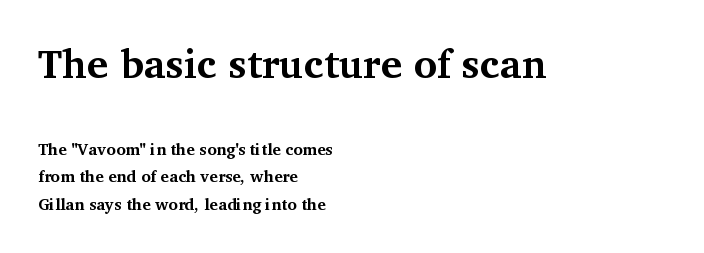
Heavy, bold letterforms. Character size in the leading block exceeds that of the trailing block. If you drew a ruler down the left edge, every line would touch it. The lettering holds an erect, upright posture throughout. In terms of letterform style, serifs are clearly present.
